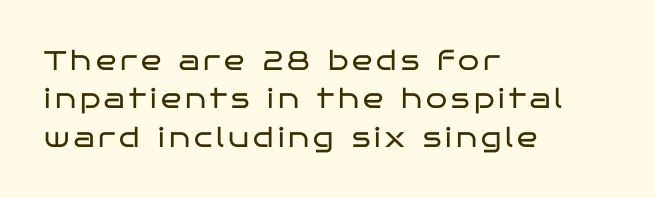
Q: Is the text bold? A: No.
Q: Is the text italic (slanted)? A: No, it is upright.
Q: Is the text underlined? A: No.
Q: How is the paragraph aligned? A: Left-aligned.
Q: Is the spacing between lines tight, normal or loose? A: Normal.
